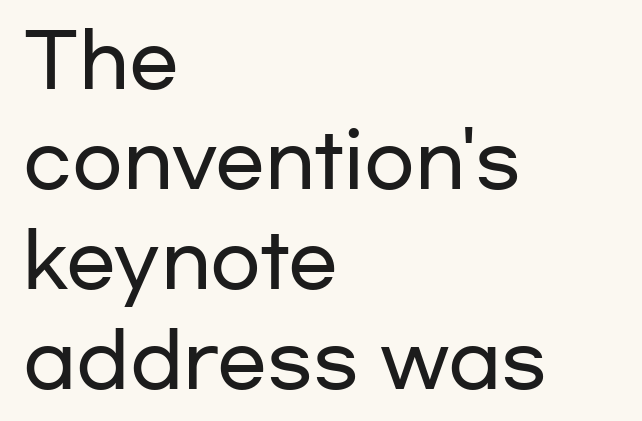
The image shows 74 px wide sans-serif type, upright; set left-aligned, normal line spacing (1.35x), normal letter spacing, not underlined; low stroke contrast and a medium x-height.
